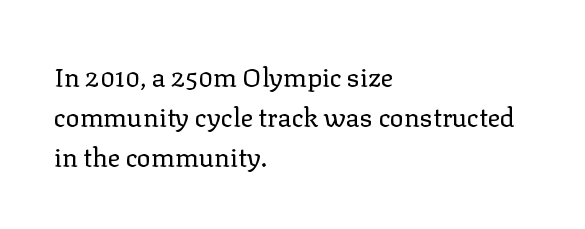
The image shows 26 px text type, upright; set left-aligned, normal line spacing (1.53x), normal letter spacing, not underlined.
